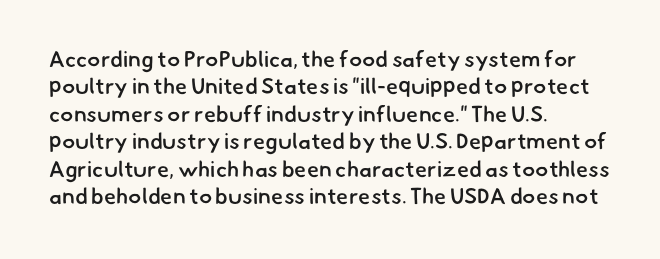
Whoever set this chose a conventional vertical rhythm. Honestly, the letter spacing is just normal — you wouldn't notice it. On the weight axis this lands at semibold, roughly 600. Line beginnings align vertically; line endings do not. The zone under the glyphs is completely vacant.
